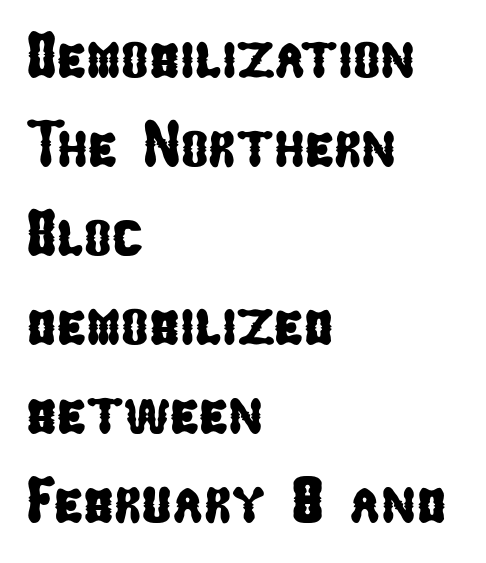
{"serif": "no", "width": "condensed", "stroke_contrast": "low", "x_height": "medium", "monospaced": "no", "underline": "no", "align": "left", "line_spacing": "normal", "line_spacing_ratio": 1.37, "letter_spacing": "normal", "letter_spacing_em": 0.0, "glyph_px": 65}
